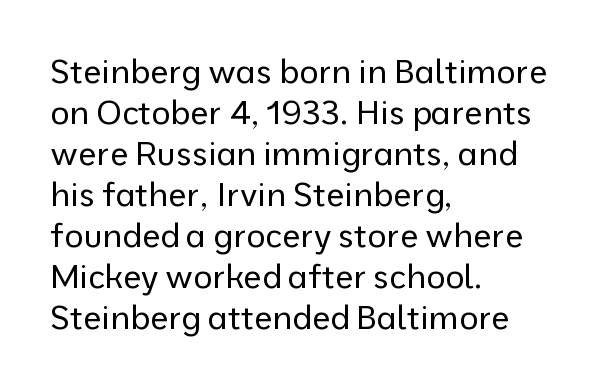
Q: Is the text bold? A: No.
Q: Is the text italic (slanted)? A: No, it is upright.
Q: Is the typeface a serif or a sans-serif typeface? A: Sans-serif.
Q: Is the text underlined? A: No.
Q: How is the paragraph aligned? A: Left-aligned.
Q: Is the spacing between letters normal or unusually wide? A: Normal.
Q: Width (condensed, normal, or wide)? A: Normal.
Q: Stroke contrast? A: Low.
Q: x-height? A: Medium.
Q: Monospaced? A: No.
